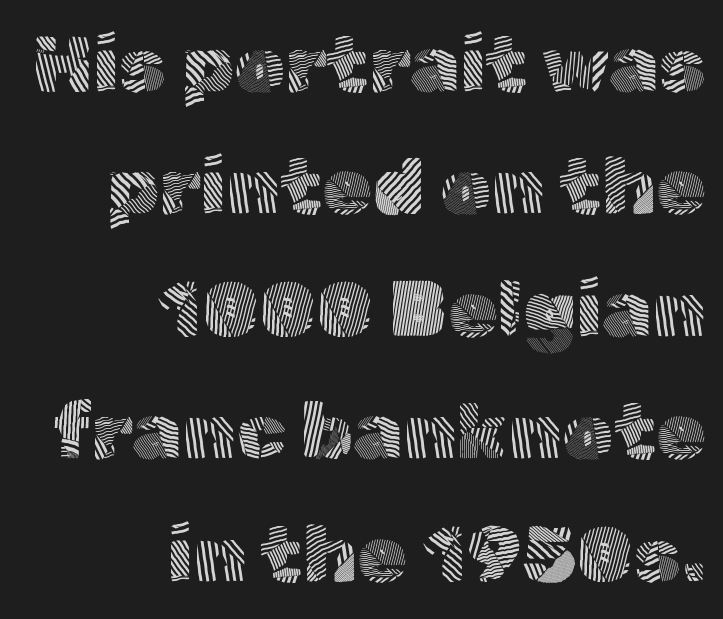
Is the block centered? No — it sits flush against the right margin. This reads as an unemphasized weight, regular at the heaviest. Italic? Not at all — the glyphs are vertical. The designer left line spacing at the default. Proportional: the letters do not fall into vertical columns.
